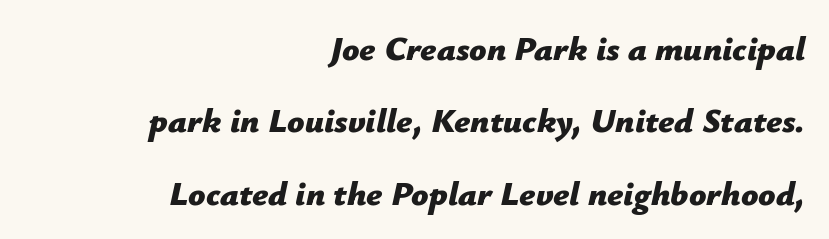
Q: Is the text bold? A: Yes.
Q: Is the text italic (slanted)? A: Yes, it leans right by about 12 degrees.
Q: Is the text underlined? A: No.
Q: How is the paragraph aligned? A: Right-aligned.
Q: Is the spacing between letters normal or unusually wide? A: Normal.
Q: Is the spacing between lines tight, normal or loose? A: Loose.
Q: Width (condensed, normal, or wide)? A: Normal.
Q: Stroke contrast? A: Low.
Q: x-height? A: Medium.
Q: Monospaced? A: No.
